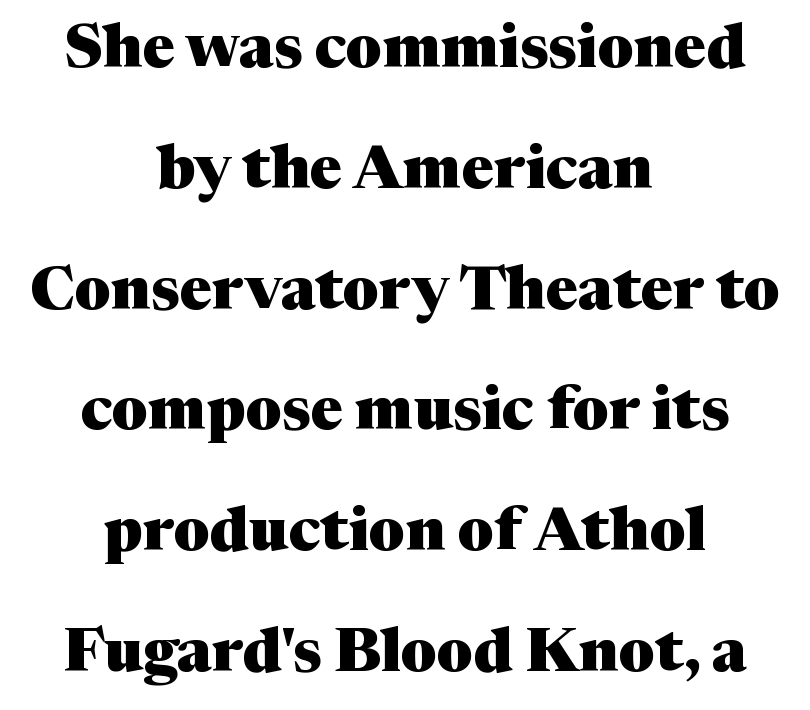
Both edges are ragged and mirror each other, which tells us the setting is centered. What kind of face is this? One with serifs. Set as a true bold cut, around the 700 mark. The area under the type is left untouched. How would I describe the line gaps? Wide and relaxed.
